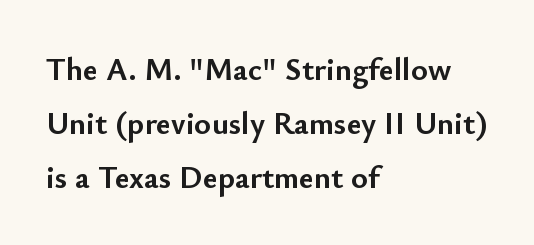
The image shows 32 px semibold sans-serif type, upright; set left-aligned, normal line spacing (1.69x), normal letter spacing, not underlined; low stroke contrast and a small x-height.
